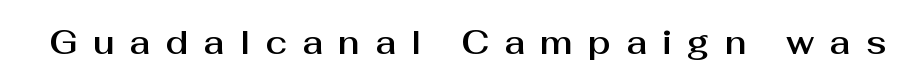
Here the designer chose a conventional face with non-uniform glyph widths. A roman cut, with each character standing at attention. Type without underlining. Look at the bottom of the vertical strokes: they stop flat, with no serifs. Students, note that the glyphs here are deliberately spaced far apart.
